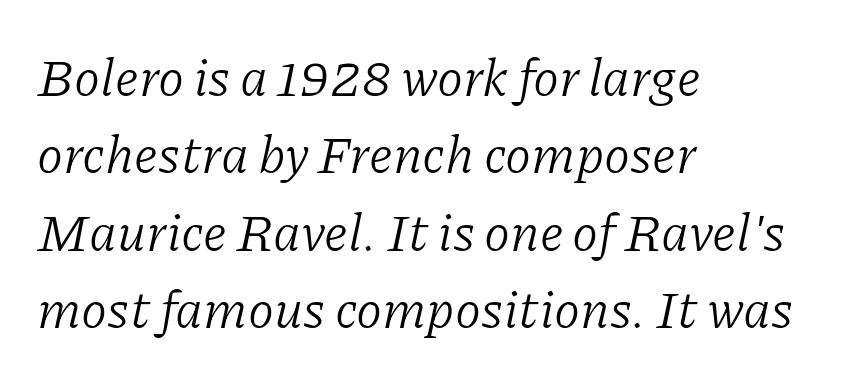
Q: Is the text bold? A: No.
Q: Is the text italic (slanted)? A: Yes, it leans right by about 11 degrees.
Q: Is the typeface a serif or a sans-serif typeface? A: Serif.
Q: Is the text underlined? A: No.
Q: How is the paragraph aligned? A: Left-aligned.
Q: Is the spacing between letters normal or unusually wide? A: Normal.
Q: Is the spacing between lines tight, normal or loose? A: Normal.
Q: Width (condensed, normal, or wide)? A: Normal.
Q: Stroke contrast? A: Low.
Q: x-height? A: Medium.
Q: Monospaced? A: No.
